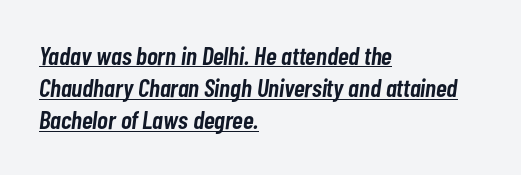
Q: Is the text bold? A: Semi-bold.
Q: Is the text italic (slanted)? A: Yes, it leans right by about 7 degrees.
Q: Is the text underlined? A: Yes.
Q: How is the paragraph aligned? A: Left-aligned.
Q: Is the spacing between letters normal or unusually wide? A: Normal.
